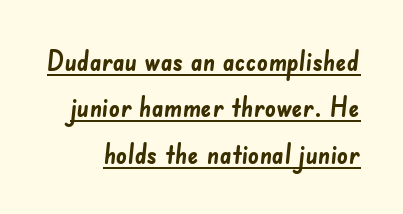
The tracking reads as untouched default to a designer's eye. Every letter is thick-stroked: bold, no question. Notice how a bar underscores the lettering throughout.
